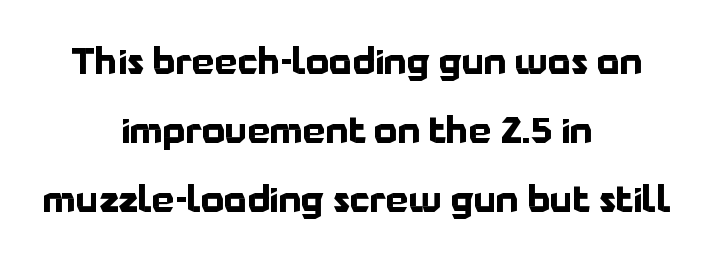
The image shows 36 px bold sans-serif type, upright; set centered, loose line spacing (1.91x), normal letter spacing, not underlined; low stroke contrast and a medium x-height.
